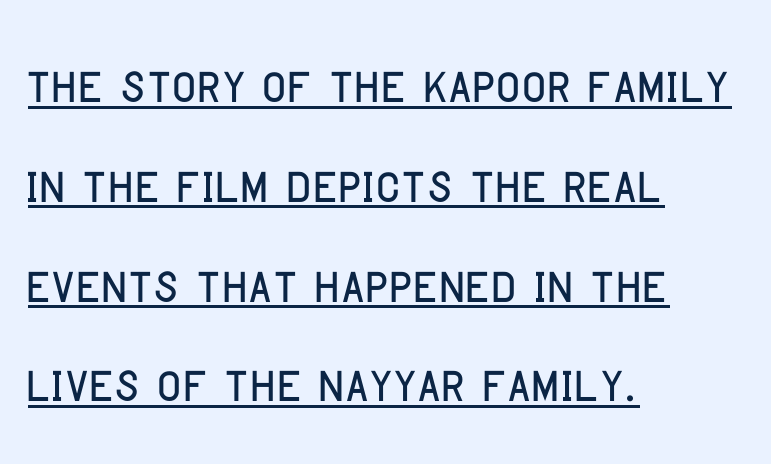
The image shows 67 px condensed sans-serif type, upright; set left-aligned, normal line spacing (1.49x), normal letter spacing, underlined; low stroke contrast and a large x-height.
